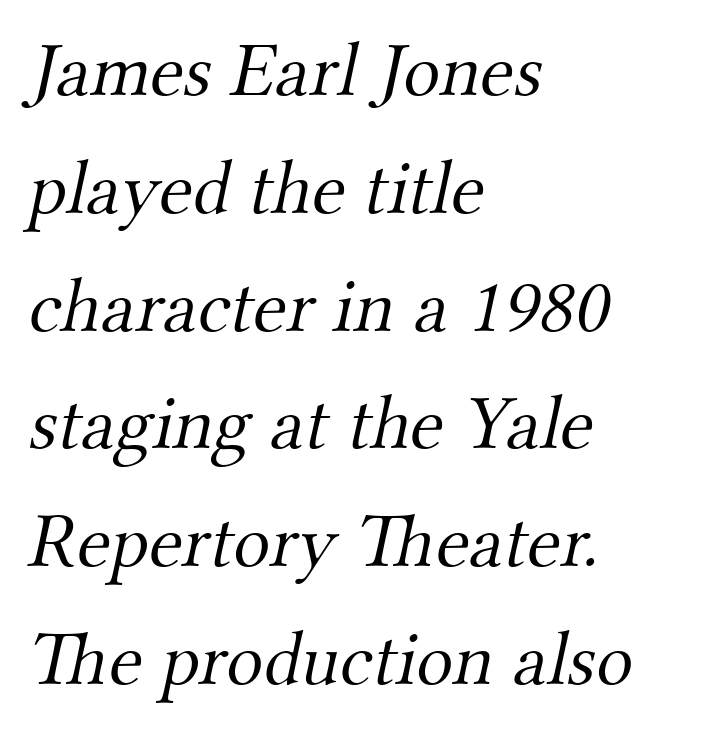
Q: Is the text bold? A: No.
Q: Is the typeface a serif or a sans-serif typeface? A: Serif.
Q: Is the text underlined? A: No.
Q: How is the paragraph aligned? A: Left-aligned.
Q: Is the spacing between letters normal or unusually wide? A: Normal.
Q: Is the spacing between lines tight, normal or loose? A: Normal.
Q: Width (condensed, normal, or wide)? A: Normal.
Q: Stroke contrast? A: Medium.
Q: x-height? A: Small.
Q: Monospaced? A: No.
